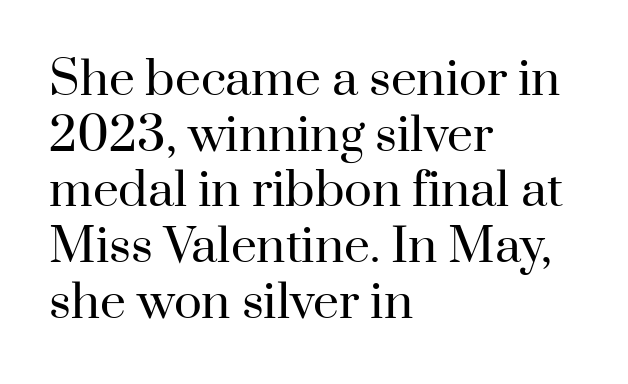
The image shows 46 px regular-weight serif type, upright; set left-aligned, line spacing 1.21x, normal letter spacing, not underlined; high stroke contrast and a small x-height.
